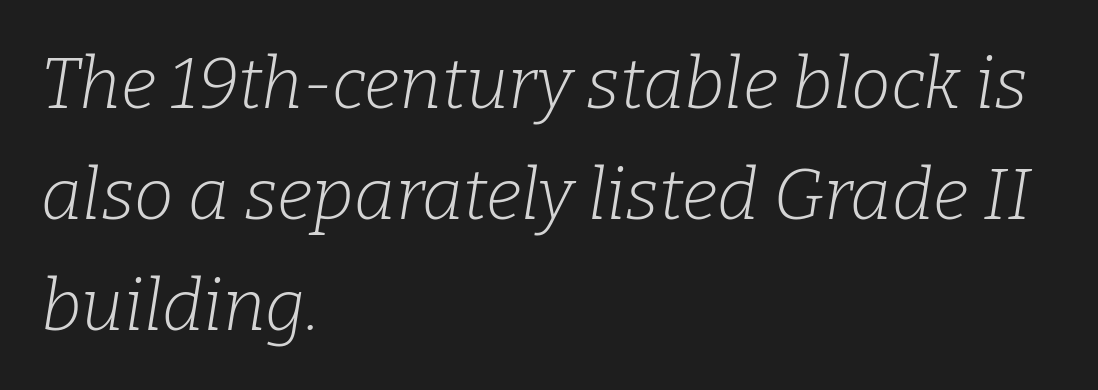
Q: Is the text bold? A: No.
Q: Is the text italic (slanted)? A: Yes, it leans right by about 9 degrees.
Q: Is the typeface a serif or a sans-serif typeface? A: Serif.
Q: Is the text underlined? A: No.
Q: How is the paragraph aligned? A: Left-aligned.
Q: Is the spacing between letters normal or unusually wide? A: Normal.
Q: Is the spacing between lines tight, normal or loose? A: Normal.
Q: Width (condensed, normal, or wide)? A: Normal.
Q: Stroke contrast? A: Low.
Q: x-height? A: Medium.
Q: Monospaced? A: No.
